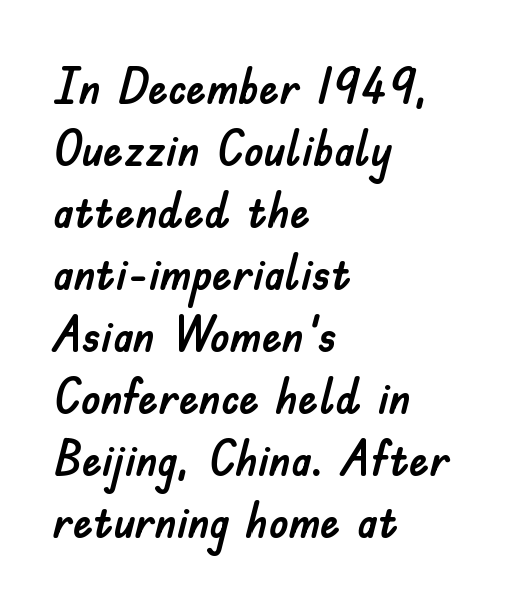
{"serif": "no", "width": "normal", "stroke_contrast": "low", "x_height": "small", "monospaced": "no", "underline": "no", "align": "left", "line_spacing_ratio": 1.24, "letter_spacing": "normal", "letter_spacing_em": 0.0, "glyph_px": 50}
